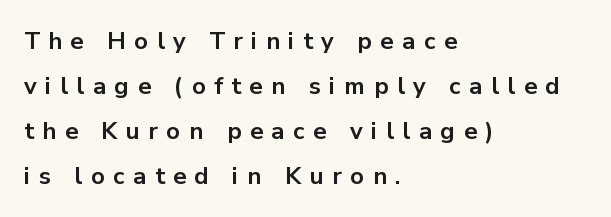
The image shows 24 px bold type, upright; set left-aligned, line spacing 1.87x, unusually wide letter spacing (+0.36 em), not underlined.
